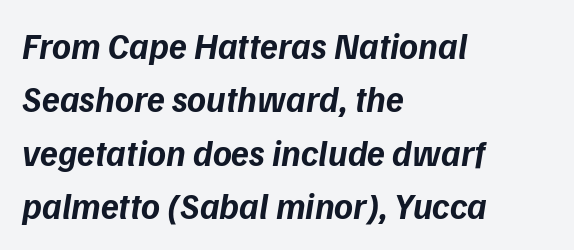
No extra tracking has been applied to these lines. The lines are quadded left. Students, observe: this is what conventionally led text looks like. No feet cap the strokes, marking this as sans-serif type.
